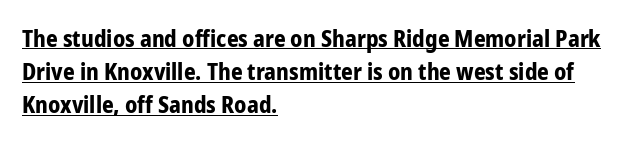
Q: Is the text bold? A: Yes.
Q: Is the text italic (slanted)? A: No, it is upright.
Q: Is the text underlined? A: Yes.
Q: How is the paragraph aligned? A: Left-aligned.
Q: Is the spacing between letters normal or unusually wide? A: Normal.
Q: Is the spacing between lines tight, normal or loose? A: Normal.
